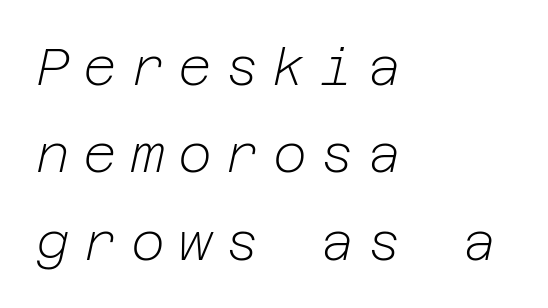
Q: Is the text bold? A: No.
Q: Is the text italic (slanted)? A: Yes, it leans right by about 12 degrees.
Q: Is the text underlined? A: No.
Q: How is the paragraph aligned? A: Left-aligned.
Q: Is the spacing between letters normal or unusually wide? A: Unusually wide.
Q: Is the spacing between lines tight, normal or loose? A: Normal.
Q: Width (condensed, normal, or wide)? A: Normal.
Q: Stroke contrast? A: Low.
Q: x-height? A: Medium.
